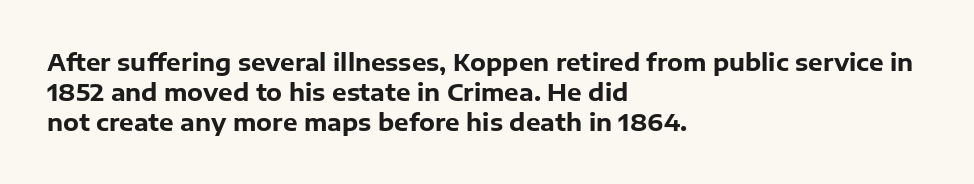
The image shows 23 px bold type, upright; set left-aligned, normal line spacing (1.3x), normal letter spacing, not underlined.
